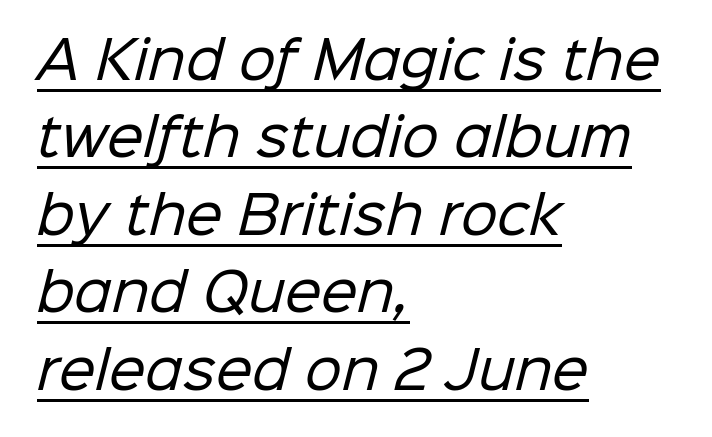
This sample has the flowing, uneven cadence of proportional lettering. Does the type have serifs? No, each stem ends abruptly. Nothing unusual about the tracking: characters are spaced as the font intends. The typesetting does not lean heavy: it is not bold. Interline gaps are of average width in this sample.
